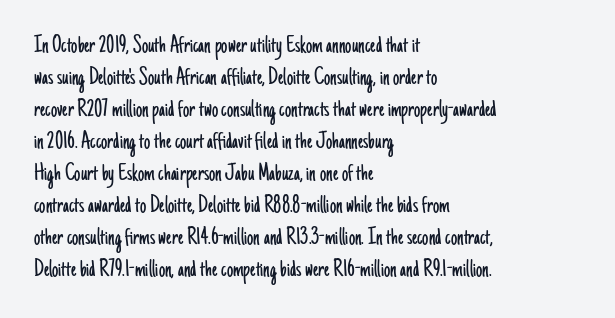
The image shows 25 px text type, upright; set left-aligned, normal line spacing (1.28x), normal letter spacing, not underlined.
